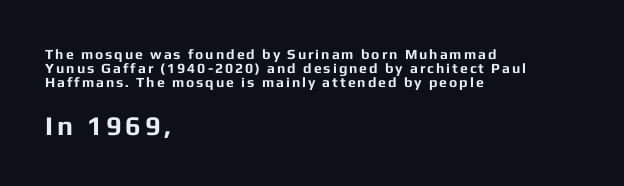
{"italic": "no", "bold": "yes", "underline": "no", "align": "left", "line_spacing": "tight", "line_spacing_ratio": 1.0, "larger_block": "second", "size_ratio": 1.93, "glyph_px": 27}
